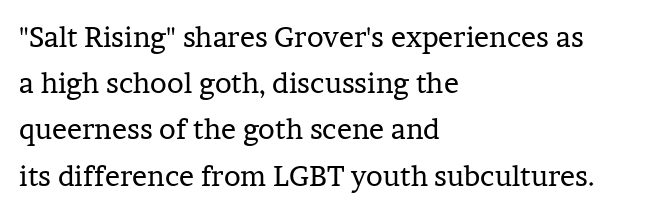
{"serif": "yes", "italic": "no", "bold": "no", "weight": "regular", "width": "normal", "stroke_contrast": "low", "x_height": "medium", "monospaced": "no", "underline": "no", "align": "left", "line_spacing": "normal", "line_spacing_ratio": 1.65, "letter_spacing": "normal", "letter_spacing_em": 0.0, "glyph_px": 28}
